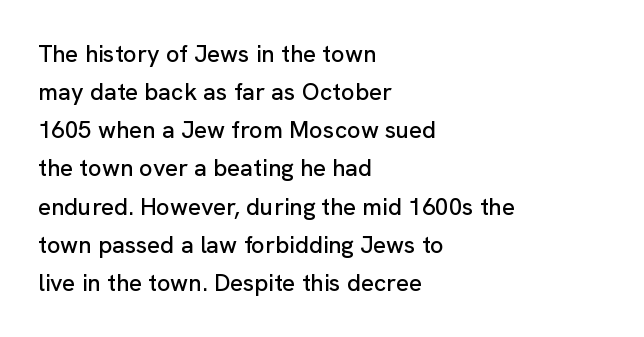
Q: Is the text italic (slanted)? A: No, it is upright.
Q: Is the text underlined? A: No.
Q: How is the paragraph aligned? A: Left-aligned.
Q: Is the spacing between letters normal or unusually wide? A: Normal.
Q: Is the spacing between lines tight, normal or loose? A: Normal.
